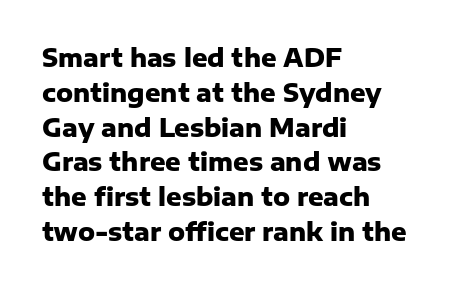
Q: Is the text bold? A: Yes.
Q: Is the text italic (slanted)? A: No, it is upright.
Q: Is the text underlined? A: No.
Q: How is the paragraph aligned? A: Left-aligned.
Q: Is the spacing between letters normal or unusually wide? A: Normal.
Q: Is the spacing between lines tight, normal or loose? A: Normal.
